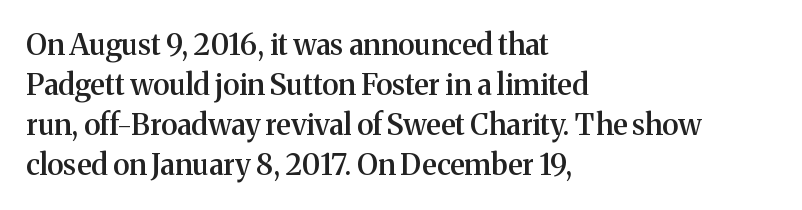
The image shows 29 px semibold serif type, upright; set left-aligned, normal line spacing (1.38x), normal letter spacing, not underlined; medium stroke contrast and a medium x-height.
